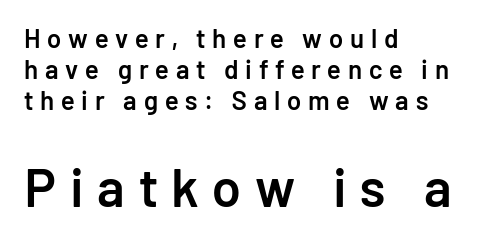
Q: Is the text bold? A: Semi-bold.
Q: Is the text italic (slanted)? A: No, it is upright.
Q: Is the typeface a serif or a sans-serif typeface? A: Sans-serif.
Q: Is the text underlined? A: No.
Q: How is the paragraph aligned? A: Left-aligned.
Q: Is the spacing between letters normal or unusually wide? A: Unusually wide.
Q: Which block of text is set in a larger size, the first (top) or the second (bottom)? A: The second (bottom) one.
Q: Width (condensed, normal, or wide)? A: Normal.
Q: Stroke contrast? A: Low.
Q: x-height? A: Medium.
Q: Monospaced? A: No.
